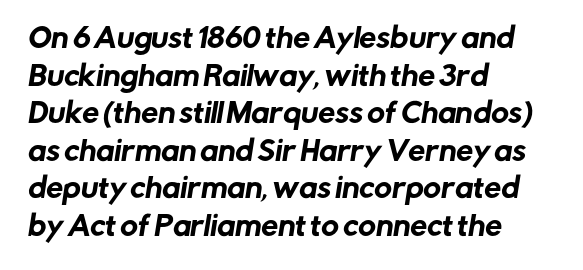
Q: Is the text underlined? A: No.
Q: How is the paragraph aligned? A: Left-aligned.
Q: Is the spacing between letters normal or unusually wide? A: Normal.
Q: Is the spacing between lines tight, normal or loose? A: Normal.
